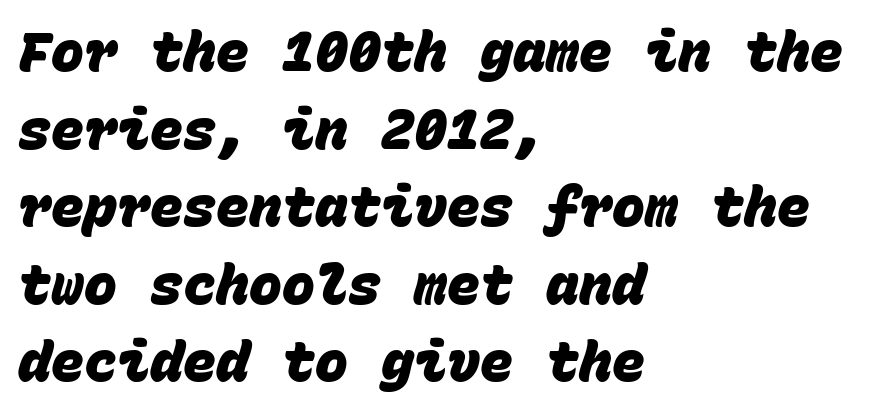
Plain, unruled lines of type. Observe the ordinary spacing: letters are neighbours, not strangers. Regular leading. The lines are quadded left.
